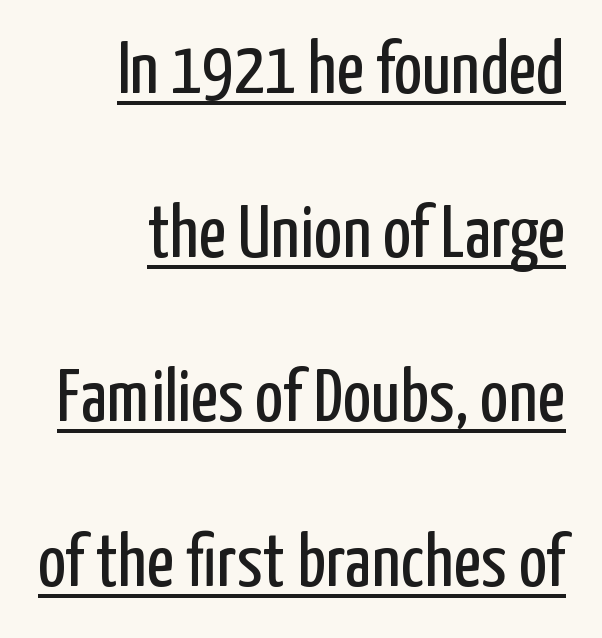
A great deal of white space separates one row of letters from the next. Glyph-to-glyph distance matches everyday printed text. The letters look calm and open, with moderate or lighter stems. Designer's note — italics off, roman on. This sample carries an underscore along the baseline area. Alignment: flush right.
